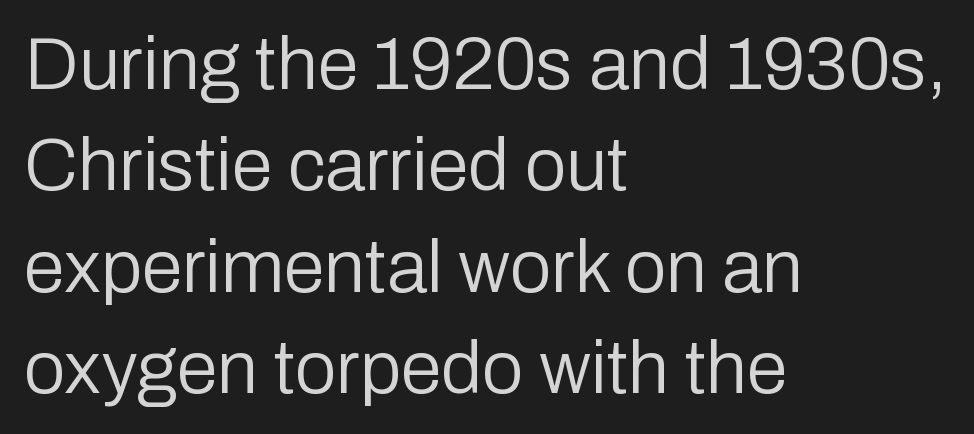
Q: Is the text bold? A: No.
Q: Is the text italic (slanted)? A: No, it is upright.
Q: Is the typeface a serif or a sans-serif typeface? A: Sans-serif.
Q: Is the text underlined? A: No.
Q: How is the paragraph aligned? A: Left-aligned.
Q: Is the spacing between letters normal or unusually wide? A: Normal.
Q: Is the spacing between lines tight, normal or loose? A: Normal.
Q: Width (condensed, normal, or wide)? A: Normal.
Q: Stroke contrast? A: Low.
Q: x-height? A: Medium.
Q: Monospaced? A: No.
